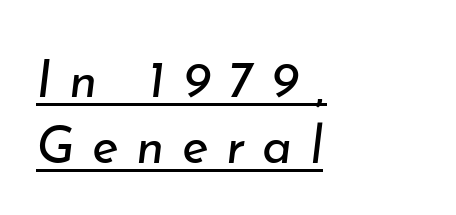
This sample has the flowing, uneven cadence of proportional lettering. Stem width sits at or under what a default text font uses. Is the type slanted? Yes — the strokes lean at a clear angle. Which margin do the lines hug? The left one — the right edge is uneven. Rows of type keep a routine distance in the vertical direction. Honestly, the underline is the first thing you notice here.
